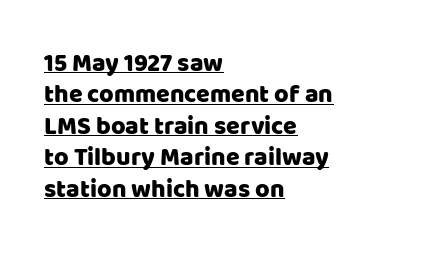
Typeset ragged right — the left edge is the straight one. The block of text has a typical density, with ordinary space between rows. This sample uses plain, unmodified letter spacing. The letters stand upright; this is a roman face. Notice how a bar underscores the lettering throughout.
